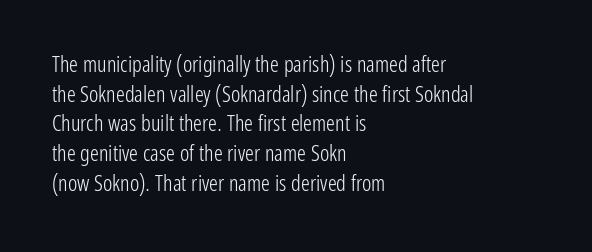
The image shows 22 px text type, upright; set left-aligned, normal line spacing (1.35x), normal letter spacing, not underlined.
